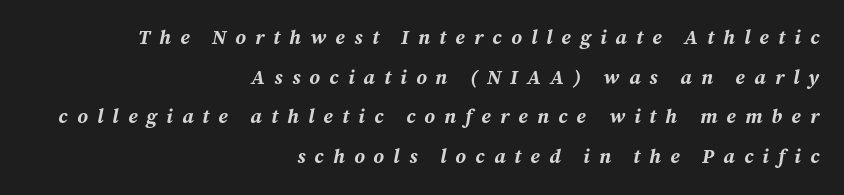
This is heavy type, rendered in bold. Notice how the stems are inclined rather than vertical — that's the hallmark of italics. Underlining? Definitely not there. Each line ends at the same right margin while the left side varies. Summary of vertical rhythm: relaxed, with wide interline spacing.
